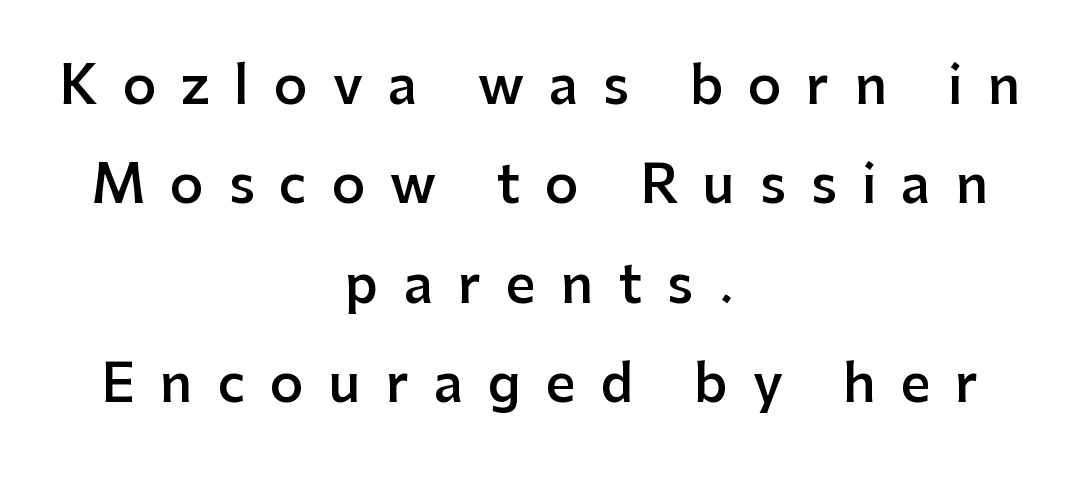
{"serif": "no", "italic": "no", "bold": "semi", "weight": "semibold", "width": "normal", "stroke_contrast": "low", "x_height": "medium", "monospaced": "no", "underline": "no", "align": "center", "line_spacing": "loose", "line_spacing_ratio": 1.91, "letter_spacing": "wide", "letter_spacing_em": 0.48, "glyph_px": 52}
